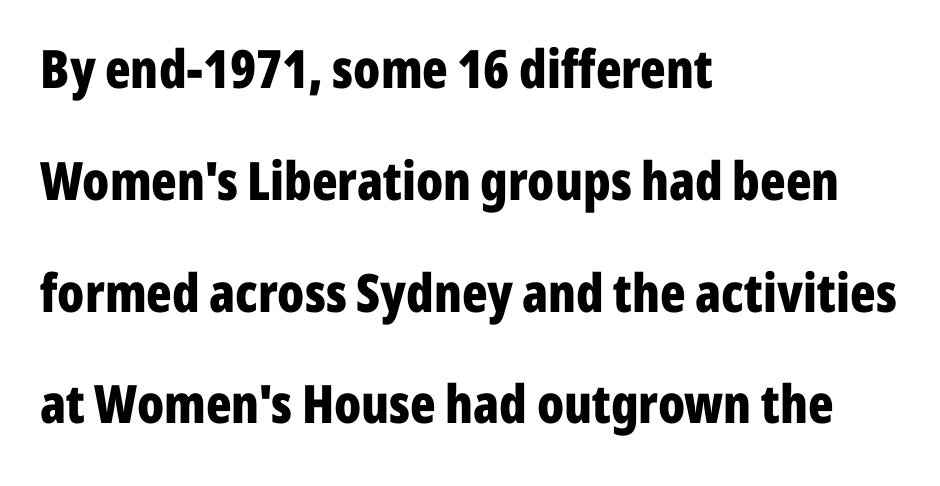
Regarding leading, the lines here are spaced well apart. Note the varied advance widths — an 'i' is clearly narrower than an 'm'. How heavy is the stroke? Heavy — this is a bold. Just letters on the line, the space beneath them empty.
